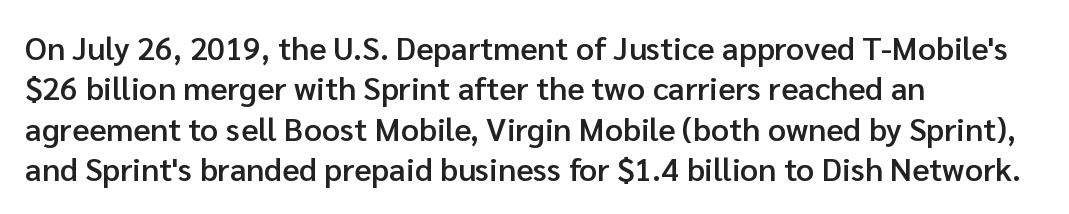
The image shows 32 px semibold sans-serif type, upright; set left-aligned, normal line spacing (1.26x), normal letter spacing, not underlined; low stroke contrast and a medium x-height.
